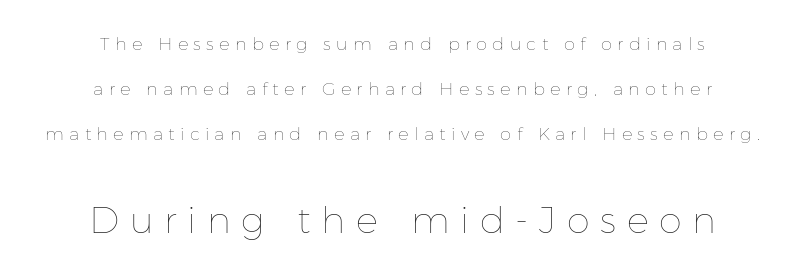
Q: Is the text bold? A: No.
Q: Is the text italic (slanted)? A: No, it is upright.
Q: Is the text underlined? A: No.
Q: How is the paragraph aligned? A: Centered.
Q: Is the spacing between letters normal or unusually wide? A: Unusually wide.
Q: Is the spacing between lines tight, normal or loose? A: Loose.
Q: Which block of text is set in a larger size, the first (top) or the second (bottom)? A: The second (bottom) one.
Q: Width (condensed, normal, or wide)? A: Normal.
Q: Stroke contrast? A: Low.
Q: x-height? A: Medium.
Q: Monospaced? A: No.
